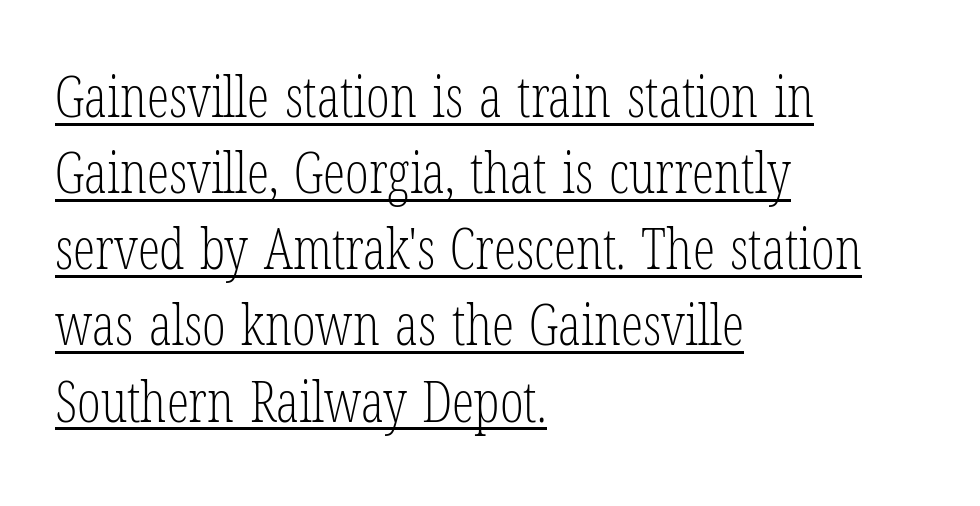
Q: Is the text bold? A: No.
Q: Is the text italic (slanted)? A: No, it is upright.
Q: Is the typeface a serif or a sans-serif typeface? A: Serif.
Q: Is the text underlined? A: Yes.
Q: How is the paragraph aligned? A: Left-aligned.
Q: Is the spacing between letters normal or unusually wide? A: Normal.
Q: Is the spacing between lines tight, normal or loose? A: Normal.
Q: Width (condensed, normal, or wide)? A: Condensed.
Q: Stroke contrast? A: Low.
Q: x-height? A: Medium.
Q: Monospaced? A: No.
